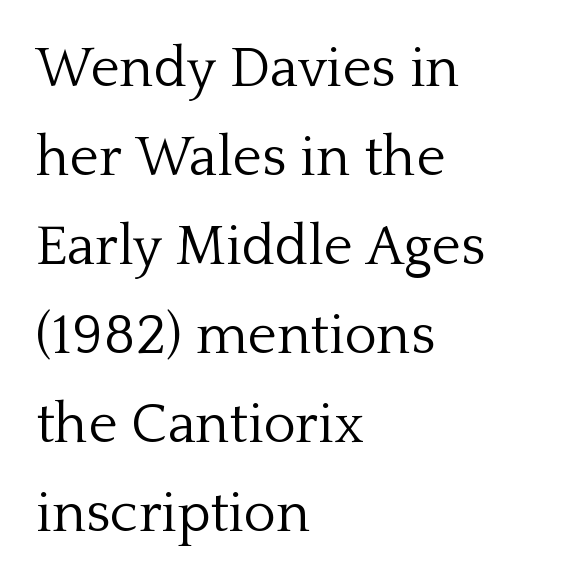
{"serif": "yes", "italic": "no", "bold": "no", "weight": "light", "width": "normal", "stroke_contrast": "low", "x_height": "medium", "monospaced": "no", "underline": "no", "align": "left", "line_spacing": "normal", "line_spacing_ratio": 1.59, "letter_spacing": "normal", "letter_spacing_em": 0.0, "glyph_px": 56}
